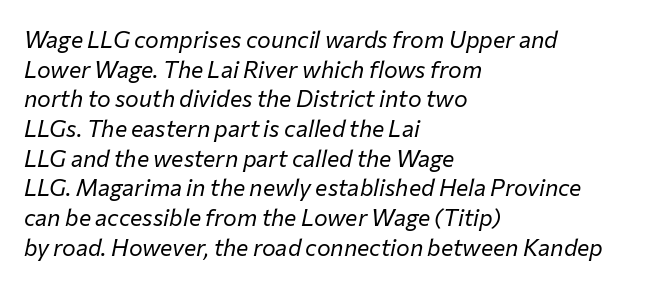
The image shows 23 px text type, italic (leaning right); set left-aligned, normal line spacing (1.29x), normal letter spacing, not underlined.
